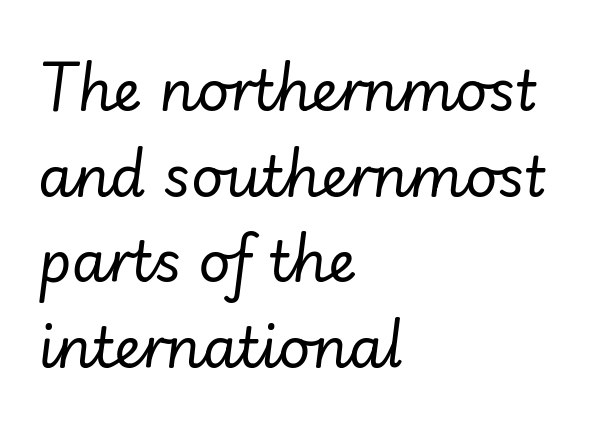
The rag falls on the right side of this text block. Character widths vary here, with narrow letters taking less room than wide ones. Every character sits at an angle, as italics do. Caption: face not bold, strokes unweighted.
